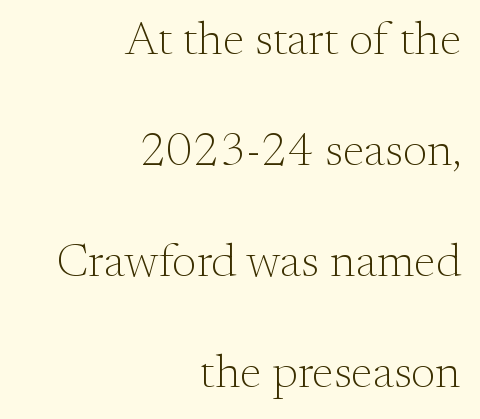
Q: Is the text bold? A: No.
Q: Is the text italic (slanted)? A: No, it is upright.
Q: Is the typeface a serif or a sans-serif typeface? A: Serif.
Q: Is the text underlined? A: No.
Q: How is the paragraph aligned? A: Right-aligned.
Q: Is the spacing between letters normal or unusually wide? A: Normal.
Q: Is the spacing between lines tight, normal or loose? A: Loose.
Q: Width (condensed, normal, or wide)? A: Normal.
Q: Stroke contrast? A: Medium.
Q: x-height? A: Small.
Q: Monospaced? A: No.
